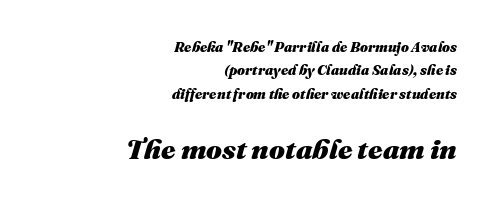
The image shows 28 px heavy type, italic (leaning right); set right-aligned, normal line spacing (1.67x), normal letter spacing, not underlined; the second (bottom) block is 2.0x larger; medium stroke contrast and a medium x-height.
